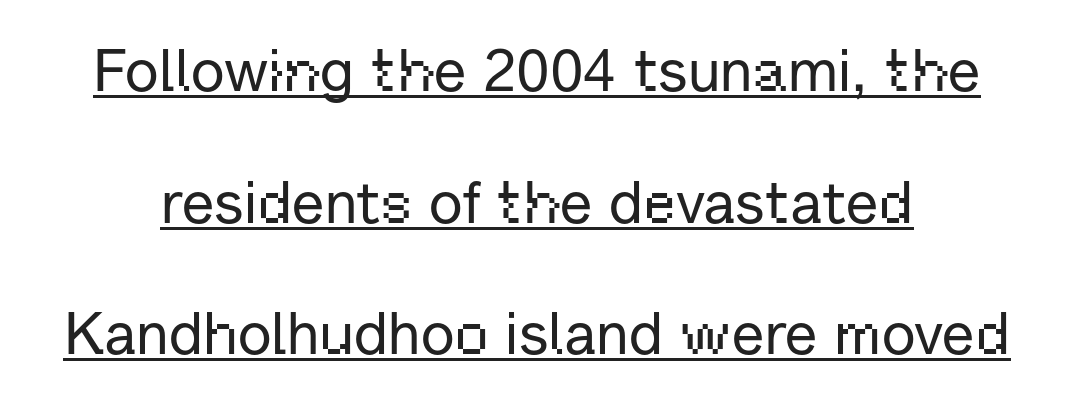
{"serif": "no", "italic": "no", "width": "normal", "stroke_contrast": "low", "x_height": "medium", "monospaced": "no", "underline": "yes", "align": "center", "line_spacing": "loose", "line_spacing_ratio": 2.23, "letter_spacing": "normal", "letter_spacing_em": 0.0, "glyph_px": 59}
